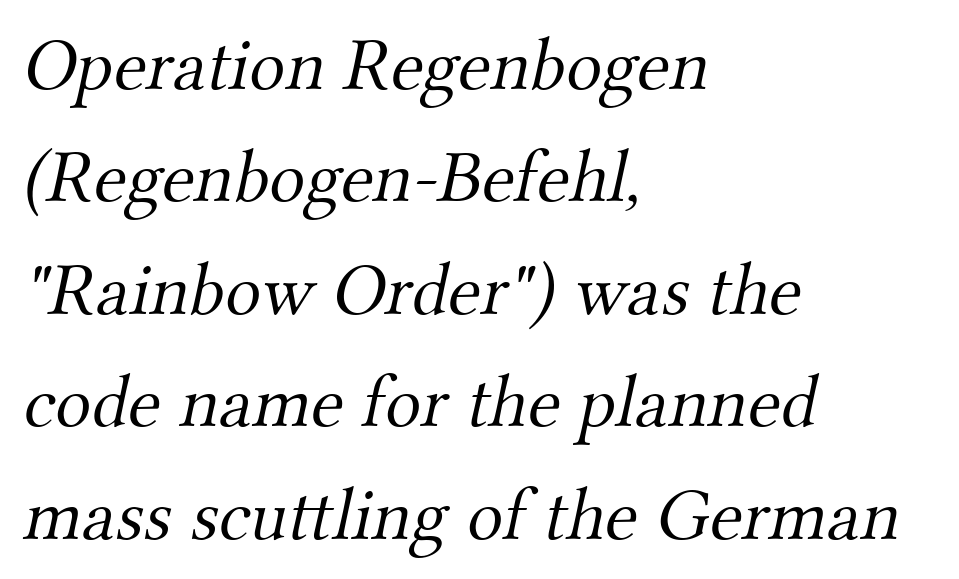
Q: Is the text bold? A: No.
Q: Is the typeface a serif or a sans-serif typeface? A: Serif.
Q: Is the text underlined? A: No.
Q: How is the paragraph aligned? A: Left-aligned.
Q: Is the spacing between letters normal or unusually wide? A: Normal.
Q: Is the spacing between lines tight, normal or loose? A: Normal.
Q: Width (condensed, normal, or wide)? A: Normal.
Q: Stroke contrast? A: Medium.
Q: x-height? A: Small.
Q: Monospaced? A: No.
